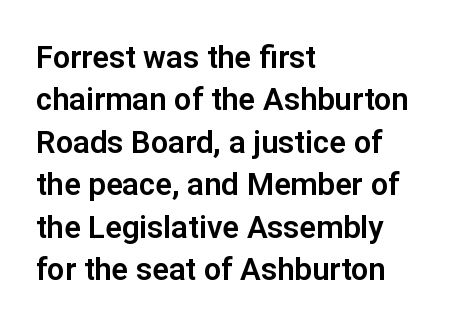
The image shows 31 px sans-serif type, upright; set left-aligned, normal line spacing (1.37x), normal letter spacing, not underlined; low stroke contrast and a medium x-height.
